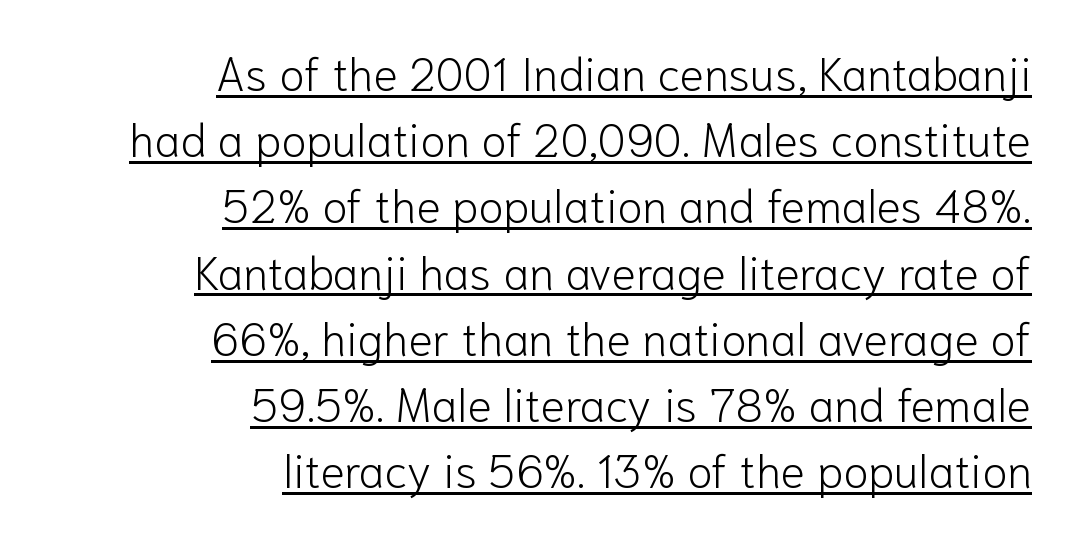
The image shows 46 px light sans-serif type, upright; set right-aligned, normal line spacing (1.44x), normal letter spacing, underlined; low stroke contrast and a medium x-height.
